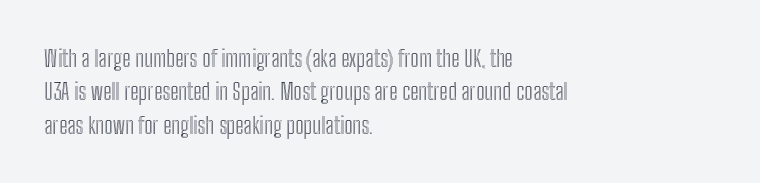
The image shows 23 px text type, upright; set left-aligned, normal line spacing (1.45x), normal letter spacing, not underlined.
